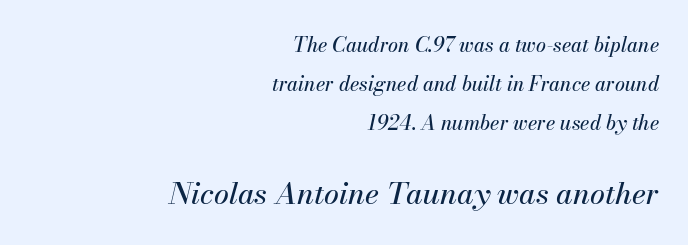
{"italic": "yes", "lean": "right", "slant_degrees": 13, "width": "normal", "stroke_contrast": "medium", "x_height": "small", "monospaced": "no", "underline": "no", "align": "right", "line_spacing": "loose", "line_spacing_ratio": 1.95, "letter_spacing": "normal", "letter_spacing_em": 0.0, "larger_block": "second", "size_ratio": 1.5, "glyph_px": 30}
